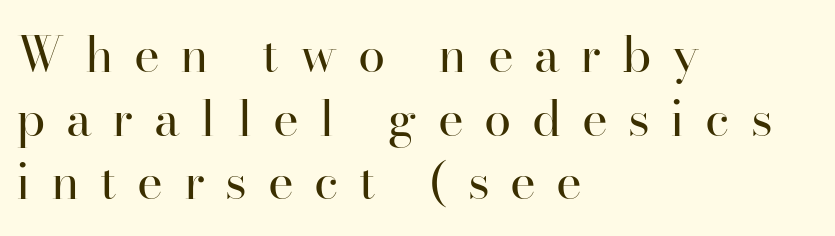
Q: Is the text bold? A: No.
Q: Is the text italic (slanted)? A: No, it is upright.
Q: Is the typeface a serif or a sans-serif typeface? A: Serif.
Q: Is the text underlined? A: No.
Q: How is the paragraph aligned? A: Left-aligned.
Q: Is the spacing between letters normal or unusually wide? A: Unusually wide.
Q: Is the spacing between lines tight, normal or loose? A: Normal.
Q: Width (condensed, normal, or wide)? A: Normal.
Q: Stroke contrast? A: High.
Q: x-height? A: Small.
Q: Monospaced? A: No.
